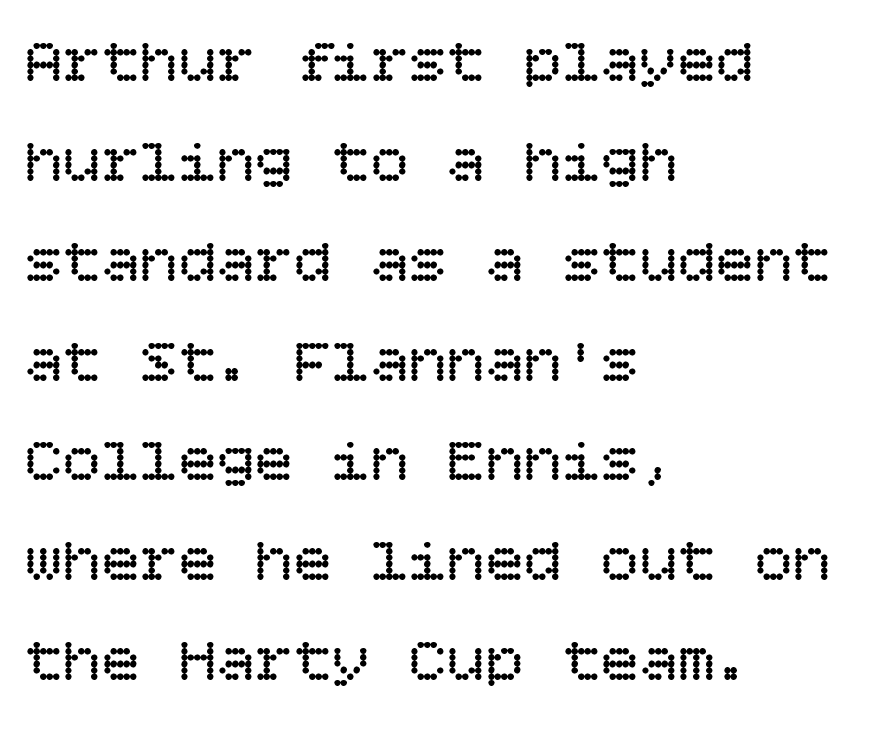
The characters are drawn with everyday or finer stroke widths. A classic flush-left, rag-right setting is used for this passage. Do the letters lean? They stand straight. The specimen omits any rule beneath the text block's lines.
